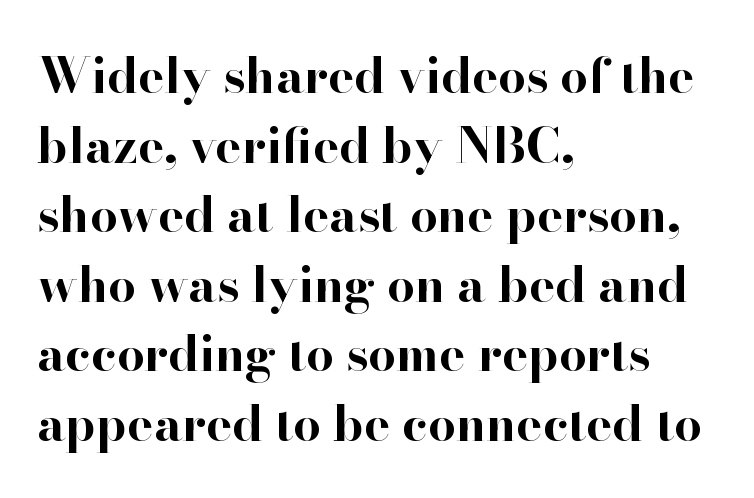
In terms of posture, this sample is upright. The passage shown is typed in a proportional face where columns would drift. Line starts are locked; line ends wander. I'd call this a serif setting — the letters wear small feet. Decoration check: the copy has no underline. The leading is moderate, giving the passage an even texture.
